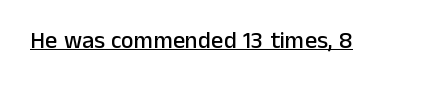
The image shows 24 px text type, upright; set normal letter spacing, underlined.
